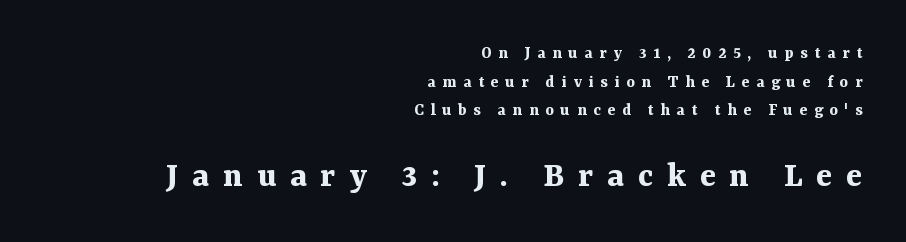
The image shows 37 px bold serif type, upright; set right-aligned, normal line spacing (1.59x), unusually wide letter spacing (+0.37 em), not underlined; the second (bottom) block is 2.06x larger; medium stroke contrast and a medium x-height.
